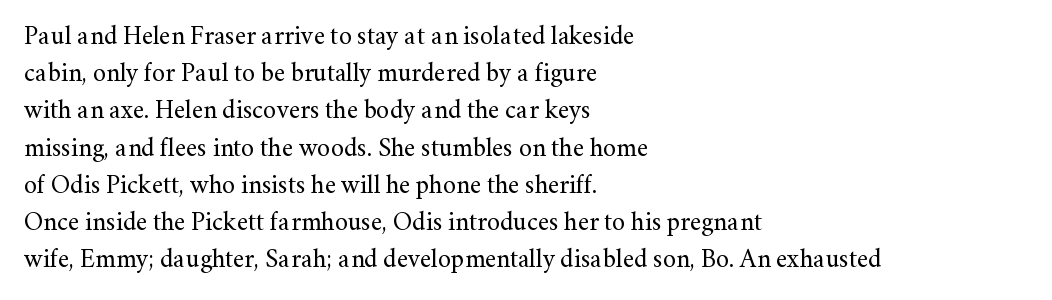
The image shows 26 px text type, upright; set left-aligned, normal line spacing (1.43x), normal letter spacing, not underlined.
